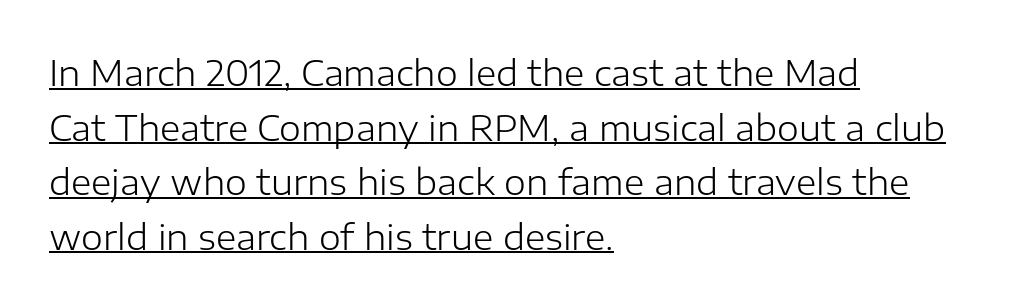
The image shows 35 px light sans-serif type, upright; set left-aligned, normal line spacing (1.56x), normal letter spacing, underlined; low stroke contrast and a medium x-height.
